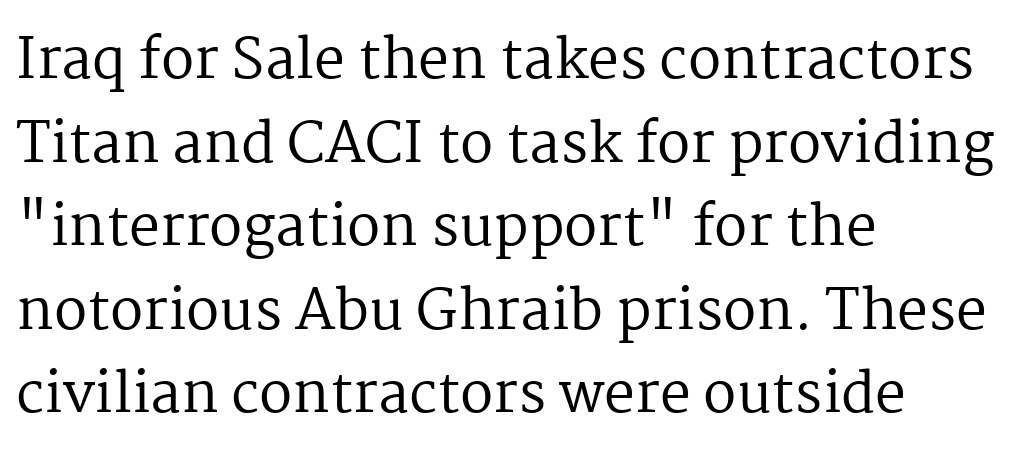
{"serif": "yes", "italic": "no", "bold": "no", "weight": "regular", "width": "normal", "stroke_contrast": "medium", "x_height": "medium", "monospaced": "no", "underline": "no", "align": "left", "line_spacing": "normal", "line_spacing_ratio": 1.52, "letter_spacing": "normal", "letter_spacing_em": 0.0, "glyph_px": 55}
